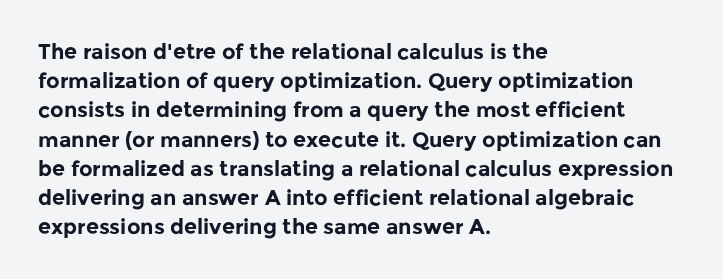
When letters stand straight like this, we call the style roman or upright. Line starts are locked; line ends wander. Quick note: underline off. Words appear dense and cohesive because spacing is normal. A normal amount of white space separates one row of letters from the next.
